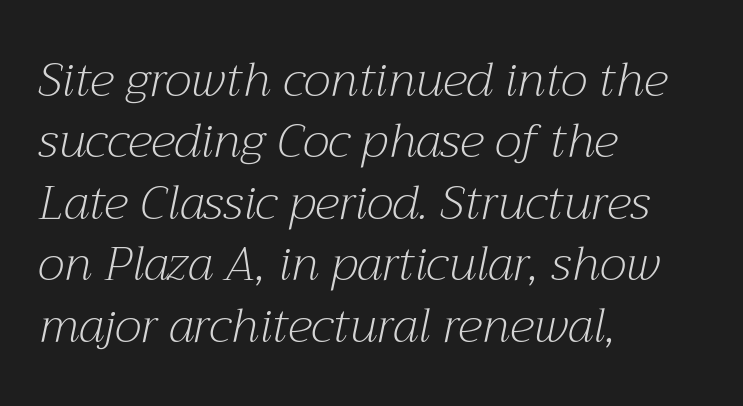
{"serif": "yes", "italic": "yes", "lean": "right", "slant_degrees": 12, "bold": "no", "weight": "light", "width": "normal", "stroke_contrast": "medium", "x_height": "medium", "monospaced": "no", "underline": "no", "align": "left", "line_spacing": "normal", "line_spacing_ratio": 1.28, "letter_spacing": "normal", "letter_spacing_em": 0.0, "glyph_px": 48}
